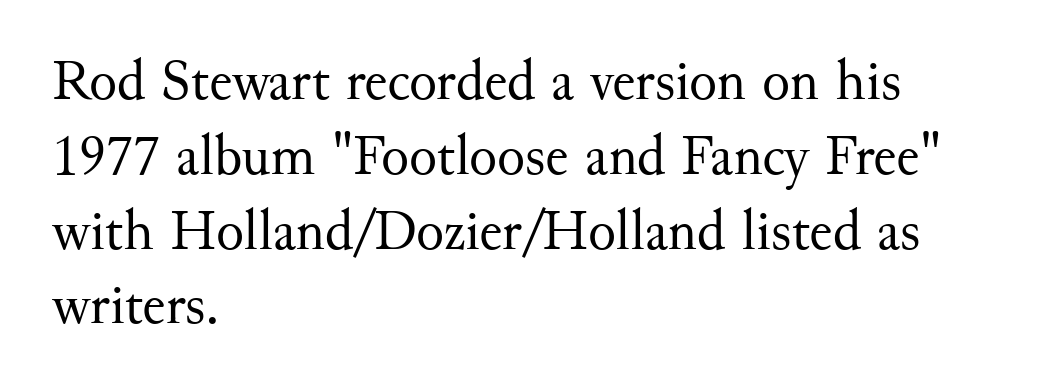
Q: Is the text bold? A: No.
Q: Is the text italic (slanted)? A: No, it is upright.
Q: Is the typeface a serif or a sans-serif typeface? A: Serif.
Q: Is the text underlined? A: No.
Q: How is the paragraph aligned? A: Left-aligned.
Q: Is the spacing between letters normal or unusually wide? A: Normal.
Q: Is the spacing between lines tight, normal or loose? A: Normal.
Q: Width (condensed, normal, or wide)? A: Normal.
Q: Stroke contrast? A: Medium.
Q: x-height? A: Small.
Q: Monospaced? A: No.
